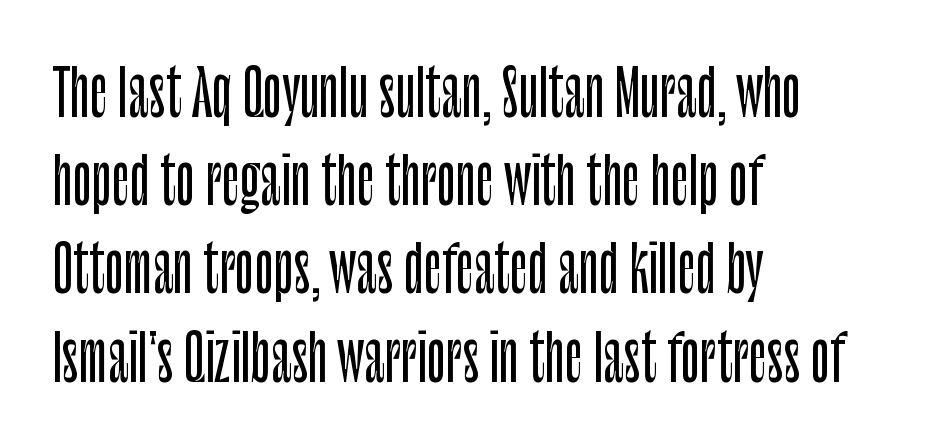
The rendering anchors every line to the left-hand side. Is there much room between lines? A standard amount, neither cramped nor airy. Each letter keeps its own natural width here, so spacing adapts to shape. Plain, unruled lines of type. Ascenders rise straight up at ninety degrees. Tracking value appears to be zero — textbook default spacing.
